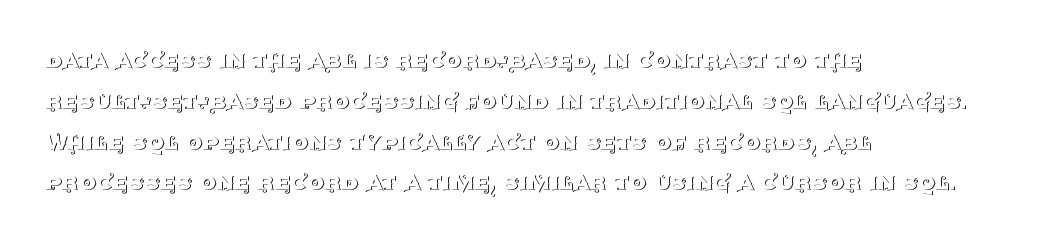
The image shows 27 px text type, upright; set left-aligned, normal line spacing (1.51x), normal letter spacing, not underlined.
